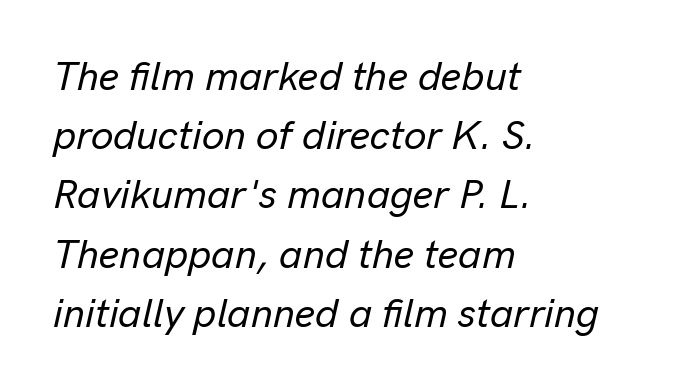
Q: Is the text italic (slanted)? A: Yes, it leans right by about 13 degrees.
Q: Is the text underlined? A: No.
Q: How is the paragraph aligned? A: Left-aligned.
Q: Is the spacing between letters normal or unusually wide? A: Normal.
Q: Is the spacing between lines tight, normal or loose? A: Normal.
Q: Width (condensed, normal, or wide)? A: Normal.
Q: Stroke contrast? A: Low.
Q: x-height? A: Medium.
Q: Monospaced? A: No.
